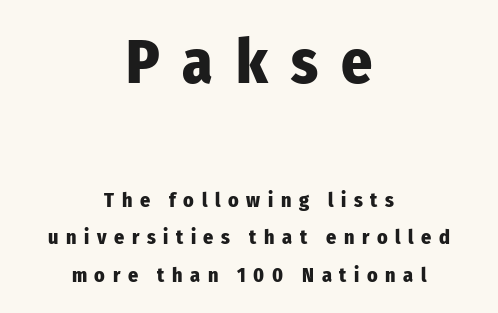
The image shows 61 px heavy, condensed sans-serif type, upright; set centered, line spacing 1.87x, unusually wide letter spacing (+0.38 em), not underlined; the first (top) block is 3.05x larger; low stroke contrast and a medium x-height.
